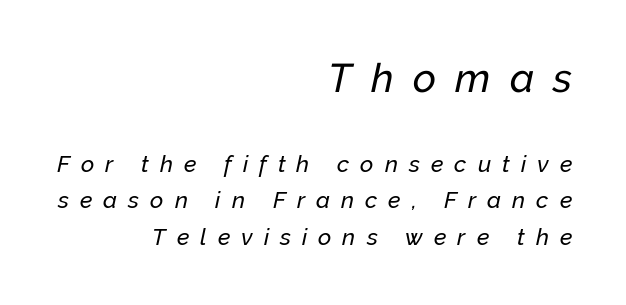
Varying glyph widths throughout — classic text-font behaviour. The passage shown has open, widely tracked lettering throughout. Honestly, the row spacing looks completely unremarkable. The rag falls on the left side of this text block.
